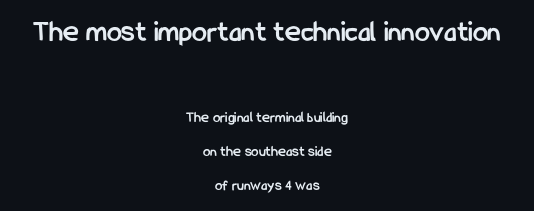
{"serif": "no", "italic": "no", "bold": "yes", "weight": "semibold", "width": "condensed", "stroke_contrast": "low", "x_height": "medium", "monospaced": "no", "underline": "no", "align": "center", "line_spacing": "loose", "line_spacing_ratio": 2.29, "letter_spacing": "normal", "letter_spacing_em": 0.0, "larger_block": "first", "size_ratio": 2.0, "glyph_px": 30}
